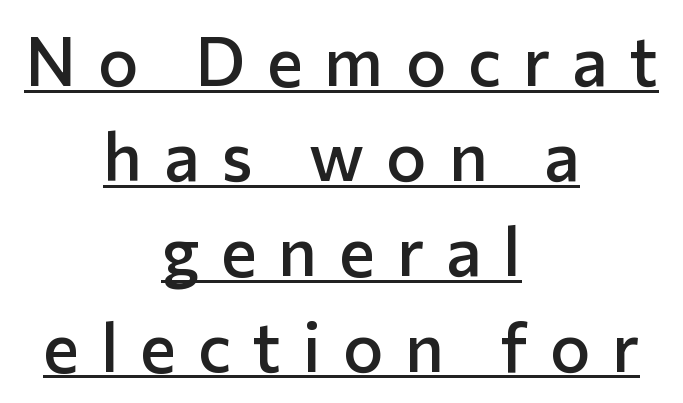
{"serif": "no", "italic": "no", "bold": "semi", "weight": "semibold", "width": "normal", "stroke_contrast": "low", "x_height": "medium", "monospaced": "no", "underline": "yes", "align": "center", "line_spacing": "normal", "line_spacing_ratio": 1.4, "letter_spacing": "wide", "letter_spacing_em": 0.32, "glyph_px": 68}
